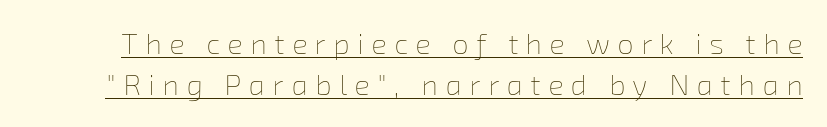
The image shows 29 px thin type; set normal line spacing (1.41x), unusually wide letter spacing (+0.26 em), underlined; low stroke contrast and a medium x-height.
